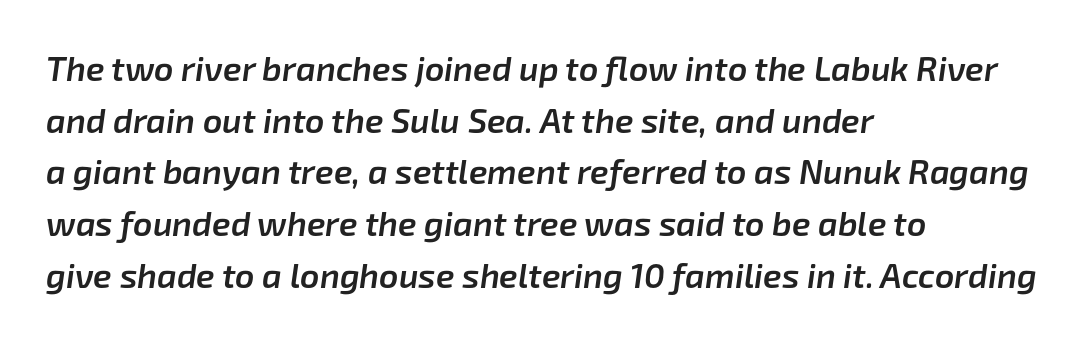
The image shows 34 px semibold type, italic (leaning right); set left-aligned, normal line spacing (1.52x), normal letter spacing, not underlined; low stroke contrast and a medium x-height.
